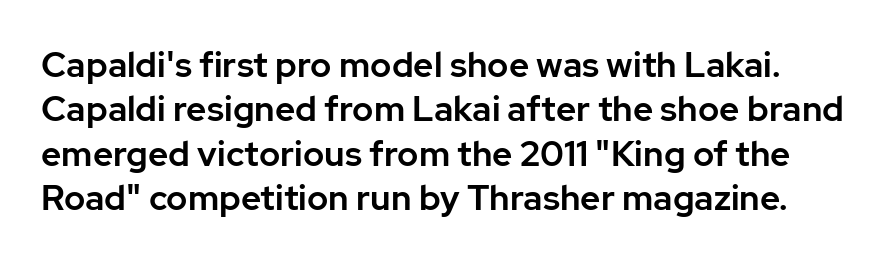
{"serif": "no", "italic": "no", "width": "normal", "stroke_contrast": "low", "x_height": "medium", "monospaced": "no", "underline": "no", "line_spacing": "normal", "line_spacing_ratio": 1.27, "letter_spacing": "normal", "letter_spacing_em": 0.0, "glyph_px": 35}
